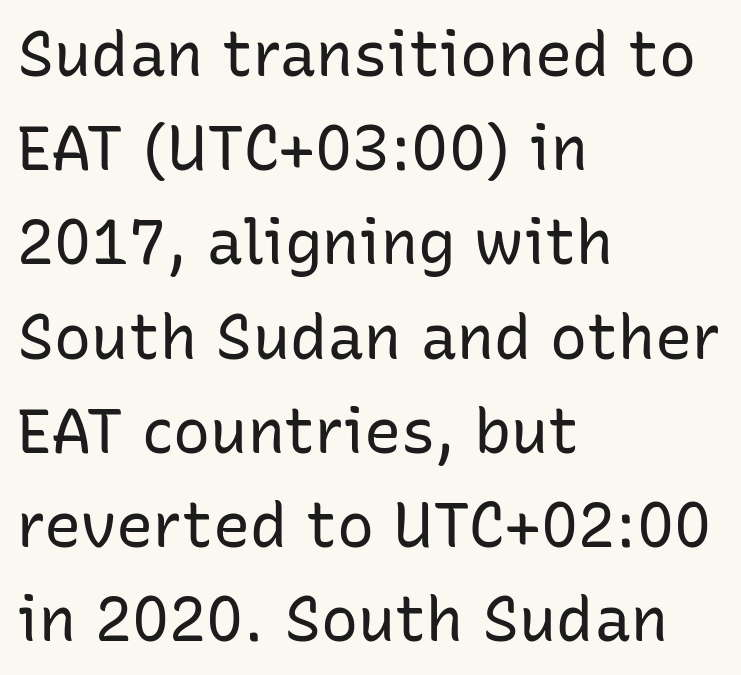
Q: Is the text bold? A: No.
Q: Is the text italic (slanted)? A: No, it is upright.
Q: Is the typeface a serif or a sans-serif typeface? A: Sans-serif.
Q: Is the text underlined? A: No.
Q: How is the paragraph aligned? A: Left-aligned.
Q: Is the spacing between letters normal or unusually wide? A: Normal.
Q: Is the spacing between lines tight, normal or loose? A: Normal.
Q: Width (condensed, normal, or wide)? A: Normal.
Q: Stroke contrast? A: Low.
Q: x-height? A: Medium.
Q: Monospaced? A: No.
